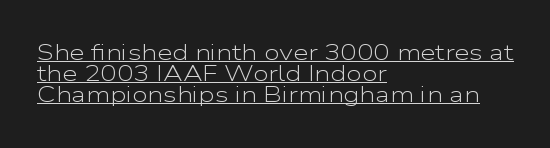
The image shows 22 px text type, upright; set left-aligned, tight line spacing (0.96x), normal letter spacing, underlined.
